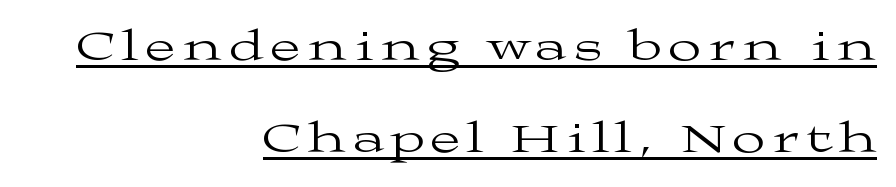
The image shows 43 px regular-weight, wide serif type, upright; set right-aligned, loose line spacing (2.14x), underlined; medium stroke contrast and a medium x-height.
